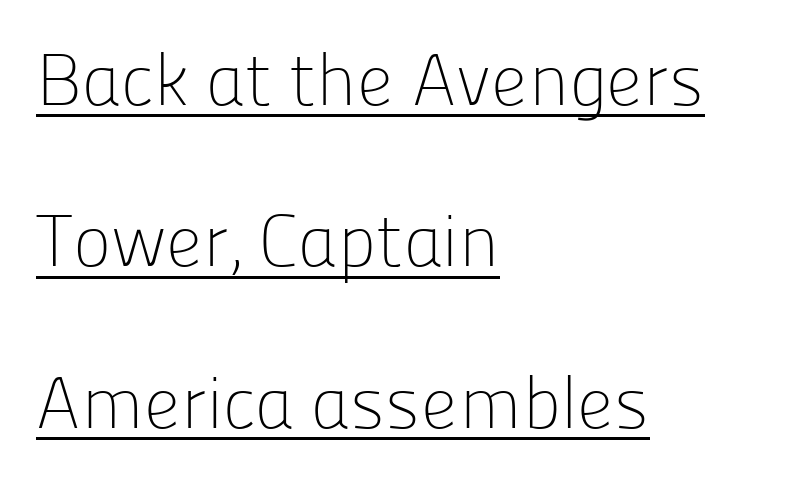
{"serif": "no", "italic": "no", "bold": "no", "weight": "light", "width": "normal", "stroke_contrast": "low", "x_height": "medium", "monospaced": "no", "underline": "yes", "align": "left", "line_spacing": "loose", "line_spacing_ratio": 2.21, "letter_spacing": "normal", "letter_spacing_em": 0.0, "glyph_px": 73}
